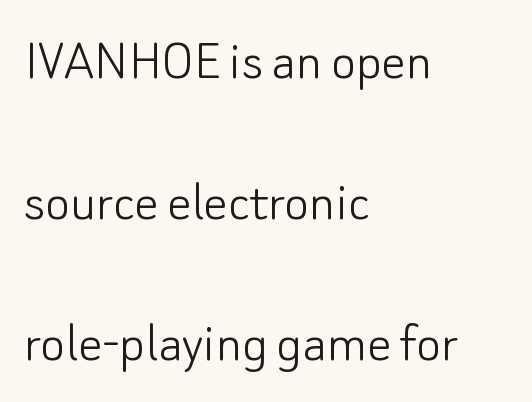
{"serif": "no", "italic": "no", "bold": "no", "weight": "light", "width": "normal", "stroke_contrast": "low", "x_height": "small", "monospaced": "no", "underline": "no", "align": "left", "line_spacing": "loose", "line_spacing_ratio": 2.35, "letter_spacing": "normal", "letter_spacing_em": 0.0, "glyph_px": 60}
